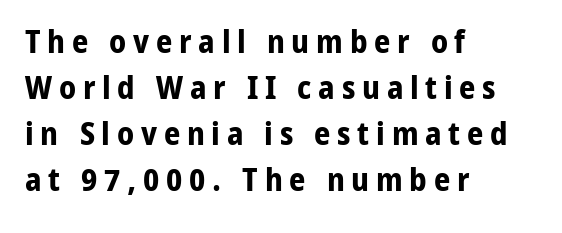
Q: Is the text bold? A: Yes.
Q: Is the text italic (slanted)? A: No, it is upright.
Q: Is the typeface a serif or a sans-serif typeface? A: Sans-serif.
Q: Is the text underlined? A: No.
Q: How is the paragraph aligned? A: Left-aligned.
Q: Is the spacing between letters normal or unusually wide? A: Unusually wide.
Q: Is the spacing between lines tight, normal or loose? A: Normal.
Q: Width (condensed, normal, or wide)? A: Normal.
Q: Stroke contrast? A: Low.
Q: x-height? A: Medium.
Q: Monospaced? A: No.
